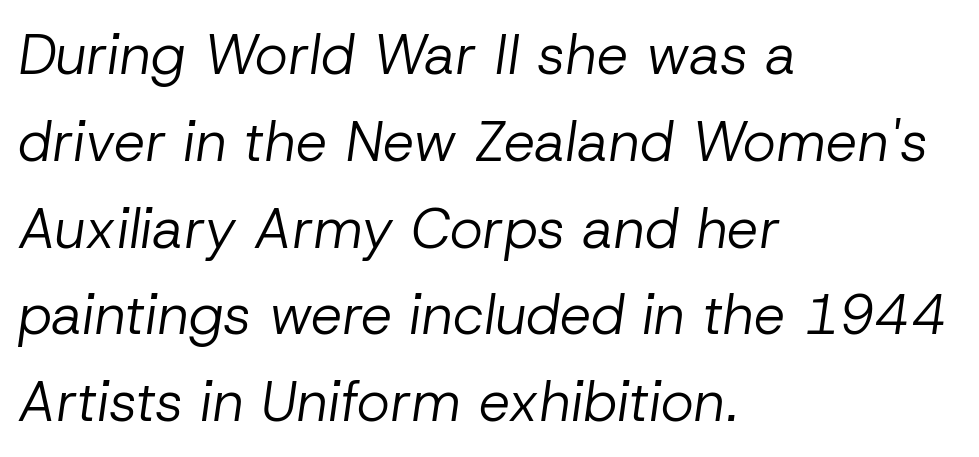
The face looks like a standard text weight, possibly lighter. Here the designer chose a conventional face with non-uniform glyph widths. Glyph-to-glyph distance matches everyday printed text. The axis of the letterforms is tilted away from vertical. Left-aligned paragraph, ragged on the right. The leading is moderate, giving the passage an even texture.
